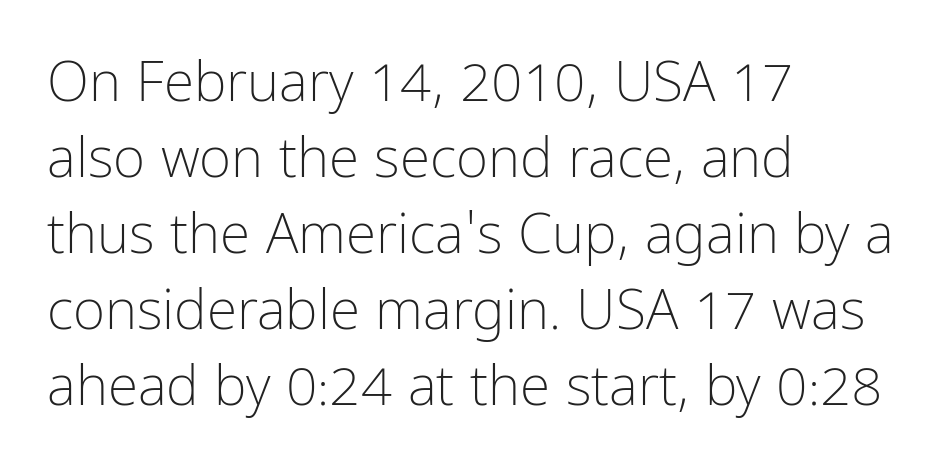
Tracking here is standard; glyphs follow each other at the usual distance. The space beneath each line is pristine and unruled. Quick note: not italic, upright. Stroke thickness stays within the range of a standard reading face or lighter. Line beginnings align vertically; line endings do not. Do the characters align in a grid? No, the font is proportional.
